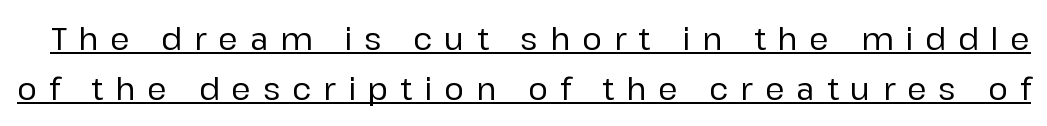
Tall strokes in this sample are plumb rather than angled. Caption: lettering with a line underneath. There is plenty of visible air inserted between adjacent glyphs. This sample has the flowing, uneven cadence of proportional lettering. The passage shown is typeset with a sans-serif family.
